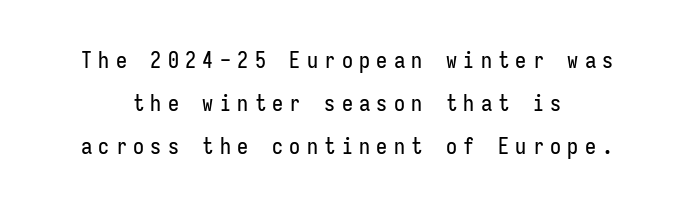
The letterforms stand isolated, each surrounded by extra space. Ordinary non-slanted type is in use. The designer dialed line spacing up above the default. Teacher's note: observe the equal gaps on both sides — that is centered alignment.
